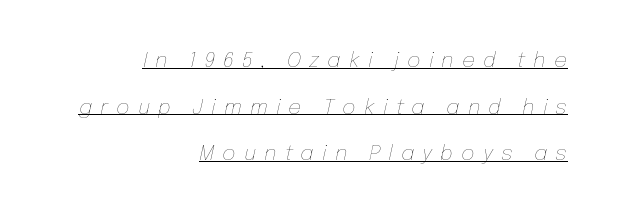
{"italic": "yes", "lean": "right", "slant_degrees": 12, "bold": "no", "underline": "yes", "align": "right", "line_spacing": "loose", "line_spacing_ratio": 2.22, "letter_spacing": "wide", "letter_spacing_em": 0.38, "glyph_px": 21}
